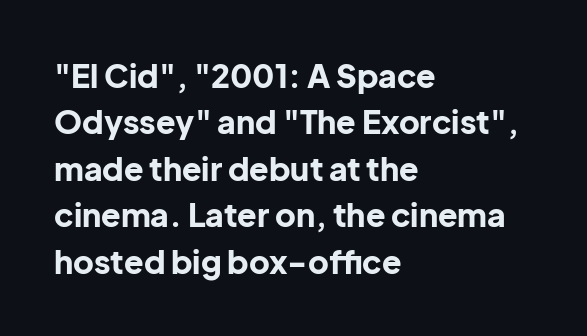
Q: Is the text bold? A: Yes.
Q: Is the text italic (slanted)? A: No, it is upright.
Q: Is the typeface a serif or a sans-serif typeface? A: Sans-serif.
Q: Is the text underlined? A: No.
Q: How is the paragraph aligned? A: Left-aligned.
Q: Is the spacing between letters normal or unusually wide? A: Normal.
Q: Is the spacing between lines tight, normal or loose? A: Normal.
Q: Width (condensed, normal, or wide)? A: Normal.
Q: Stroke contrast? A: Low.
Q: x-height? A: Medium.
Q: Monospaced? A: No.
